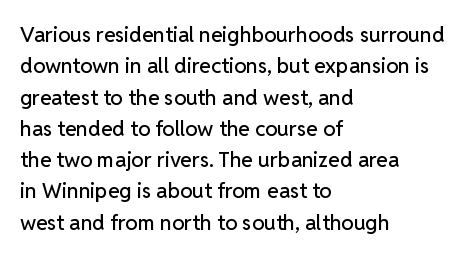
{"italic": "no", "underline": "no", "align": "left", "line_spacing": "normal", "line_spacing_ratio": 1.49, "letter_spacing": "normal", "letter_spacing_em": 0.0, "glyph_px": 21}
